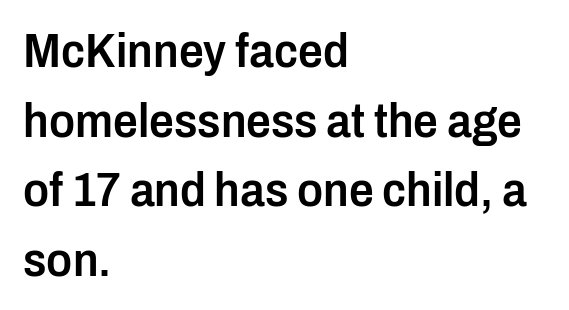
Q: Is the text bold? A: Semi-bold.
Q: Is the text italic (slanted)? A: No, it is upright.
Q: Is the typeface a serif or a sans-serif typeface? A: Sans-serif.
Q: Is the text underlined? A: No.
Q: How is the paragraph aligned? A: Left-aligned.
Q: Is the spacing between letters normal or unusually wide? A: Normal.
Q: Is the spacing between lines tight, normal or loose? A: Normal.
Q: Width (condensed, normal, or wide)? A: Condensed.
Q: Stroke contrast? A: Low.
Q: x-height? A: Medium.
Q: Monospaced? A: No.
